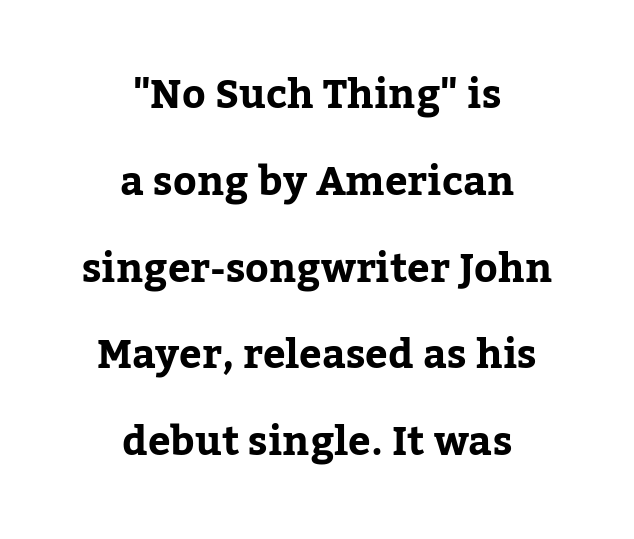
The image shows 40 px bold serif type, upright; set centered, loose line spacing (2.17x), normal letter spacing, not underlined; low stroke contrast and a medium x-height.
